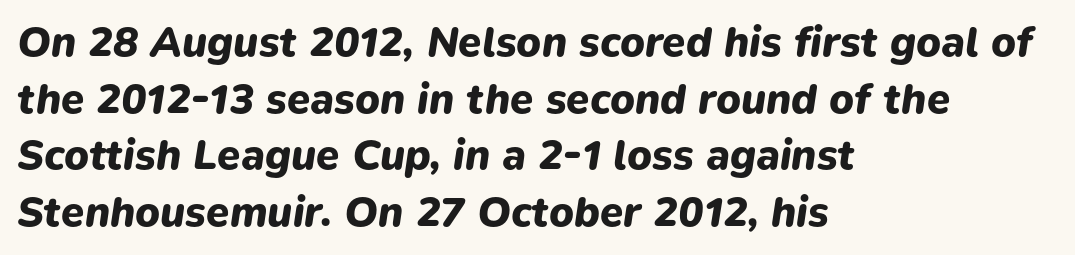
Beneath every word, the page is bare. Honestly, the letter spacing is just normal — you wouldn't notice it. Compared with typical paragraphs, the rows here are spaced about the same. Where is the straight margin? On the left.
